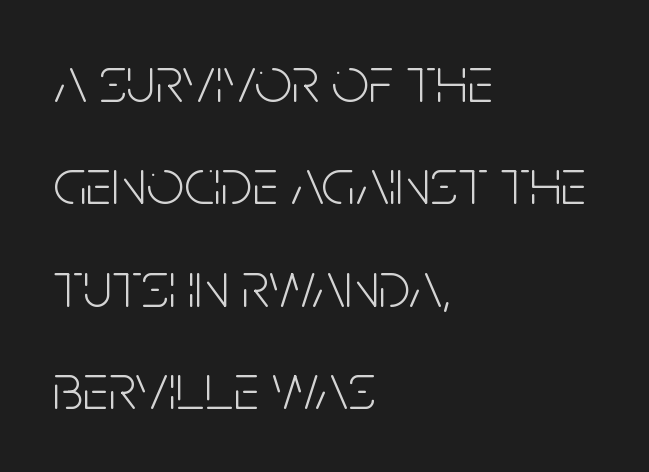
Q: Is the text bold? A: No.
Q: Is the text italic (slanted)? A: No, it is upright.
Q: Is the typeface a serif or a sans-serif typeface? A: Sans-serif.
Q: Is the text underlined? A: No.
Q: How is the paragraph aligned? A: Left-aligned.
Q: Is the spacing between letters normal or unusually wide? A: Normal.
Q: Is the spacing between lines tight, normal or loose? A: Normal.
Q: Width (condensed, normal, or wide)? A: Condensed.
Q: Stroke contrast? A: Low.
Q: x-height? A: Large.
Q: Monospaced? A: No.
